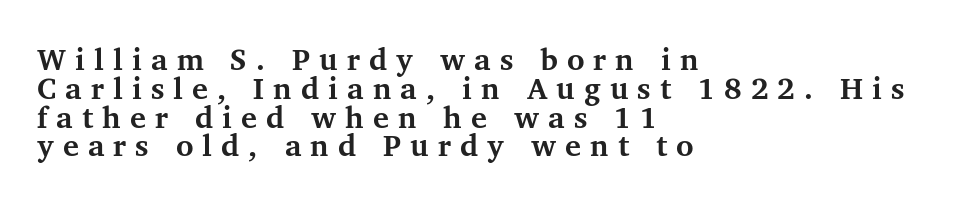
Q: Is the text bold? A: Yes.
Q: Is the text italic (slanted)? A: No, it is upright.
Q: Is the typeface a serif or a sans-serif typeface? A: Serif.
Q: Is the text underlined? A: No.
Q: How is the paragraph aligned? A: Left-aligned.
Q: Is the spacing between letters normal or unusually wide? A: Unusually wide.
Q: Is the spacing between lines tight, normal or loose? A: Tight.
Q: Width (condensed, normal, or wide)? A: Normal.
Q: Stroke contrast? A: Medium.
Q: x-height? A: Medium.
Q: Monospaced? A: No.
